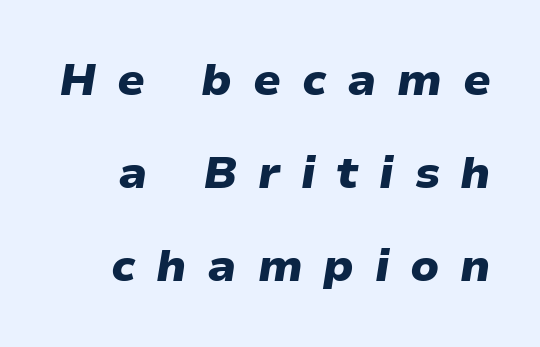
Q: Is the text bold? A: Yes.
Q: Is the text italic (slanted)? A: Yes, it leans right by about 9 degrees.
Q: Is the text underlined? A: No.
Q: Is the spacing between letters normal or unusually wide? A: Unusually wide.
Q: Is the spacing between lines tight, normal or loose? A: Loose.
Q: Width (condensed, normal, or wide)? A: Normal.
Q: Stroke contrast? A: Low.
Q: x-height? A: Medium.
Q: Monospaced? A: No.
